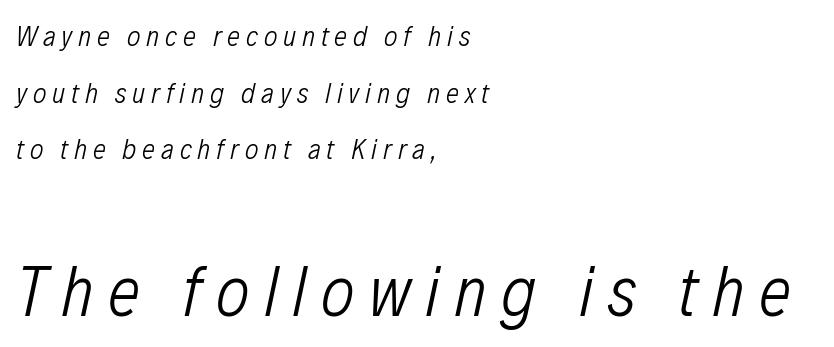
Q: Is the text bold? A: No.
Q: Is the text italic (slanted)? A: Yes, it leans right by about 12 degrees.
Q: Is the text underlined? A: No.
Q: How is the paragraph aligned? A: Left-aligned.
Q: Is the spacing between letters normal or unusually wide? A: Unusually wide.
Q: Is the spacing between lines tight, normal or loose? A: Loose.
Q: Which block of text is set in a larger size, the first (top) or the second (bottom)? A: The second (bottom) one.
Q: Width (condensed, normal, or wide)? A: Condensed.
Q: Stroke contrast? A: Low.
Q: x-height? A: Medium.
Q: Monospaced? A: No.
